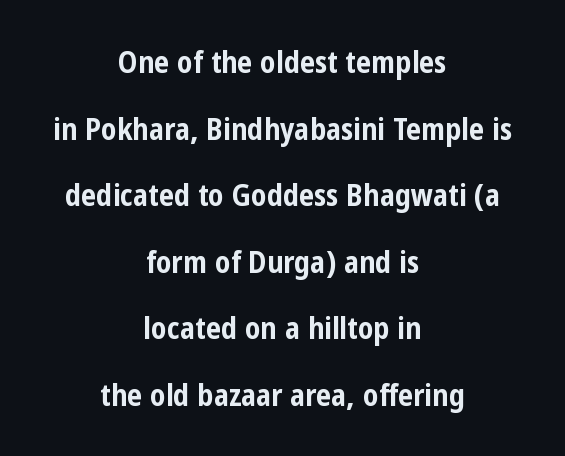
Caption: multi-line text, centered on the measure. This block would shrink considerably if given ordinary leading; it's expanded now. Words appear dense and cohesive because spacing is normal. Spacing verdict: proportional, widths tailored to each character. The type sits square on the baseline with zero lean. Each row of text sits above clean, open space.
